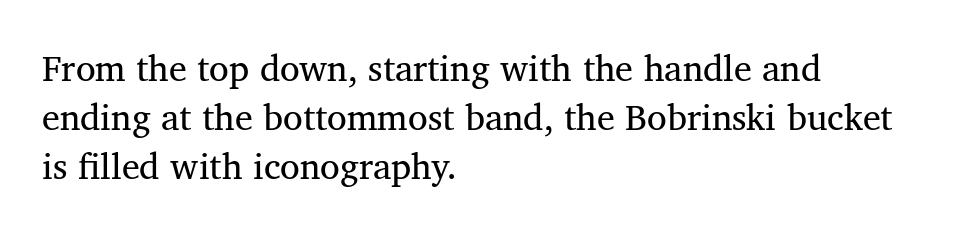
Looks like regular typesetting: each glyph gets only the width it needs. What's the leading like? Ordinary, nothing unusual. Check under the words: just untouched page. Upright lettering throughout. On a weight scale, this lands at 450 or below.
